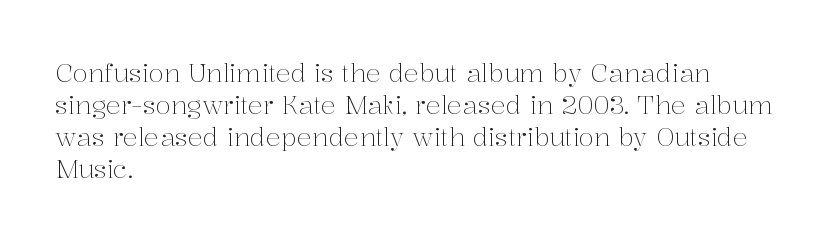
{"italic": "no", "bold": "no", "underline": "no", "align": "left", "line_spacing": "normal", "line_spacing_ratio": 1.28, "letter_spacing": "normal", "letter_spacing_em": 0.0, "glyph_px": 25}
